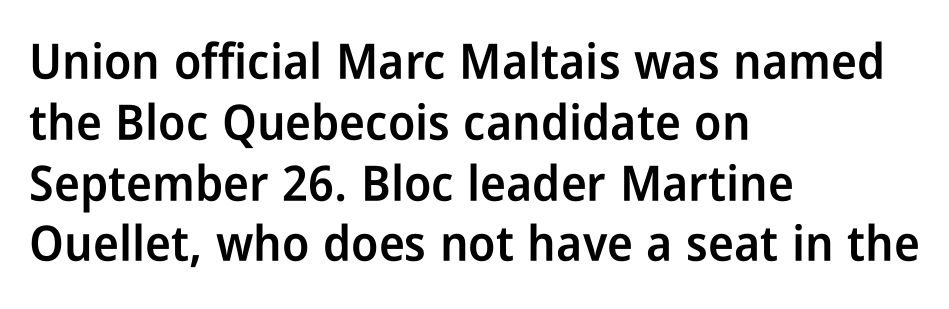
I'd call this a sans setting — the letters go barefoot. The glyphs are unaccompanied by any horizontal stroke below them. Casual observation: everything's shoved over to the left. Character widths vary here, with narrow letters taking less room than wide ones. Characters remain perfectly vertical along every line. The passage shown is semibold, sitting just below true bold.
